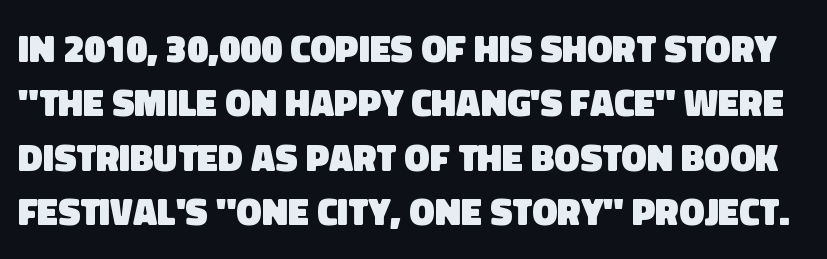
{"serif": "no", "bold": "yes", "weight": "heavy", "width": "normal", "stroke_contrast": "low", "x_height": "large", "monospaced": "no", "underline": "no", "line_spacing": "normal", "line_spacing_ratio": 1.43, "letter_spacing": "normal", "letter_spacing_em": 0.0, "glyph_px": 38}
